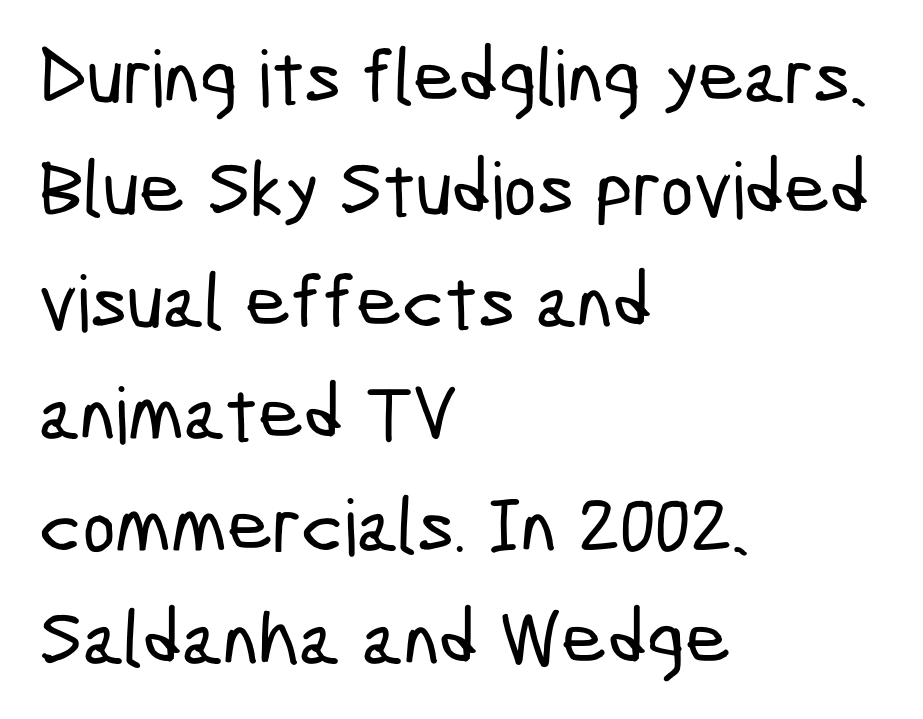
Q: Is the typeface a serif or a sans-serif typeface? A: Sans-serif.
Q: Is the text underlined? A: No.
Q: How is the paragraph aligned? A: Left-aligned.
Q: Is the spacing between letters normal or unusually wide? A: Normal.
Q: Is the spacing between lines tight, normal or loose? A: Normal.
Q: Width (condensed, normal, or wide)? A: Condensed.
Q: Stroke contrast? A: Low.
Q: x-height? A: Medium.
Q: Monospaced? A: No.
